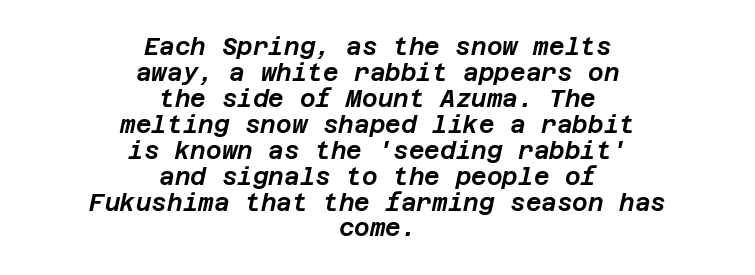
The image shows 24 px text type, italic (leaning right); set centered, tight line spacing (1.08x), normal letter spacing, not underlined.
